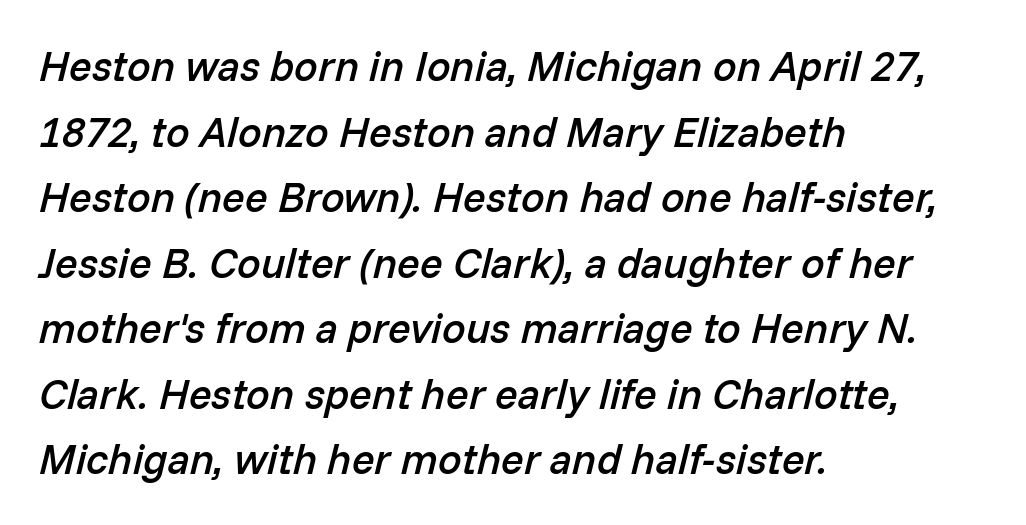
Spacing between characters is what you'd get straight out of the box. Students, this is semibold: more ink than regular, less than bold. Layout note: lines flush left. Style check: oblique. This sample has the flowing, uneven cadence of proportional lettering.
